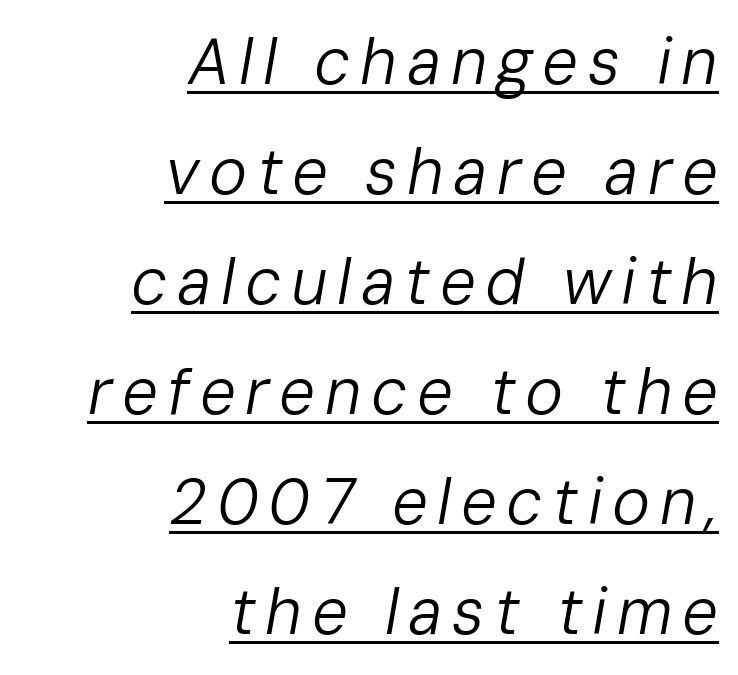
{"italic": "yes", "lean": "right", "slant_degrees": 10, "bold": "no", "weight": "regular", "width": "normal", "stroke_contrast": "low", "x_height": "medium", "monospaced": "no", "underline": "yes", "align": "right", "line_spacing_ratio": 1.72, "glyph_px": 64}
